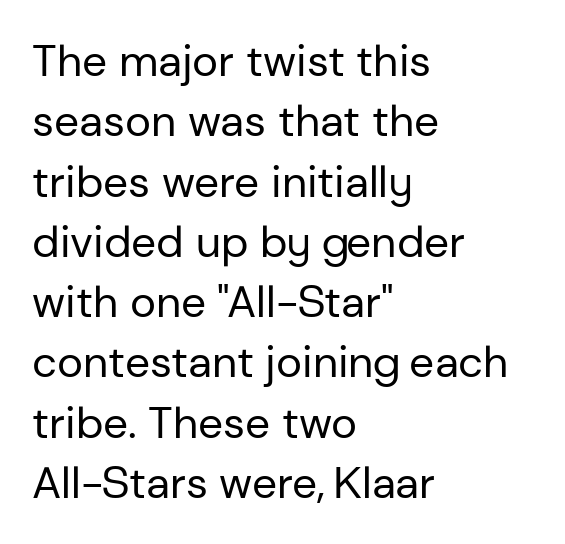
The image shows 44 px regular-weight sans-serif type, upright; set left-aligned, normal line spacing (1.37x), normal letter spacing, not underlined; low stroke contrast and a medium x-height.
